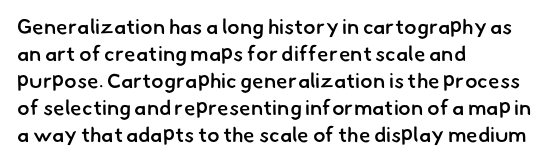
The text block is weighted toward the left margin, trailing off unevenly rightward. Nothing unusual about the tracking: characters are spaced as the font intends. Notice the strokes are somewhat thickened but not fully heavy: this is a semibold. The area under the type is left untouched. What's the leading like? Ordinary, nothing unusual.
